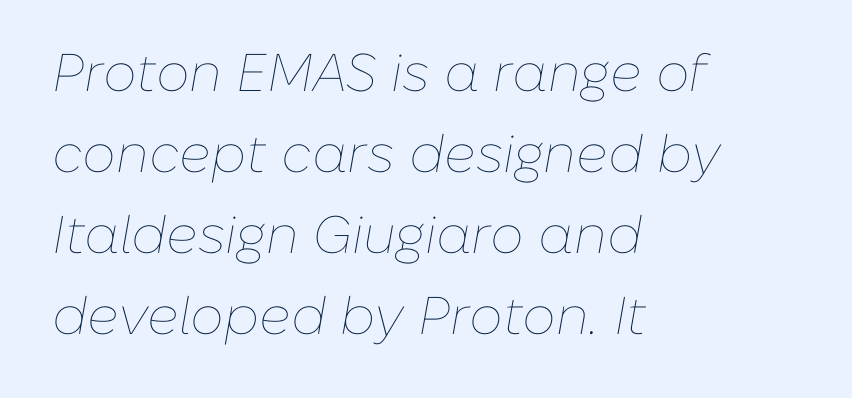
Line starts are locked; line ends wander. Students, observe: this is what conventionally led text looks like. Each letter keeps its own natural width here, so spacing adapts to shape. The characters are drawn with everyday or finer stroke widths.
